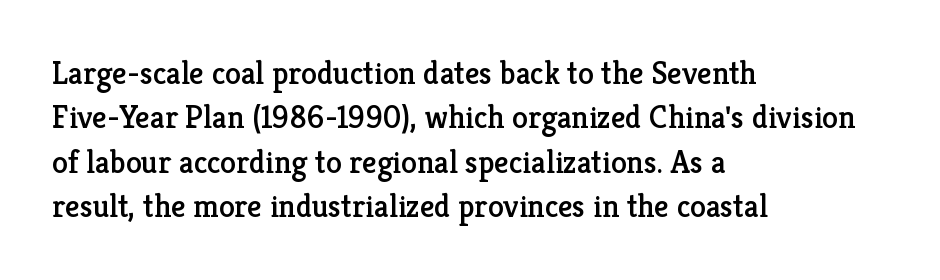
Q: Is the text italic (slanted)? A: No, it is upright.
Q: Is the typeface a serif or a sans-serif typeface? A: Serif.
Q: Is the text underlined? A: No.
Q: How is the paragraph aligned? A: Left-aligned.
Q: Is the spacing between letters normal or unusually wide? A: Normal.
Q: Is the spacing between lines tight, normal or loose? A: Normal.
Q: Width (condensed, normal, or wide)? A: Normal.
Q: Stroke contrast? A: Low.
Q: x-height? A: Medium.
Q: Monospaced? A: No.
